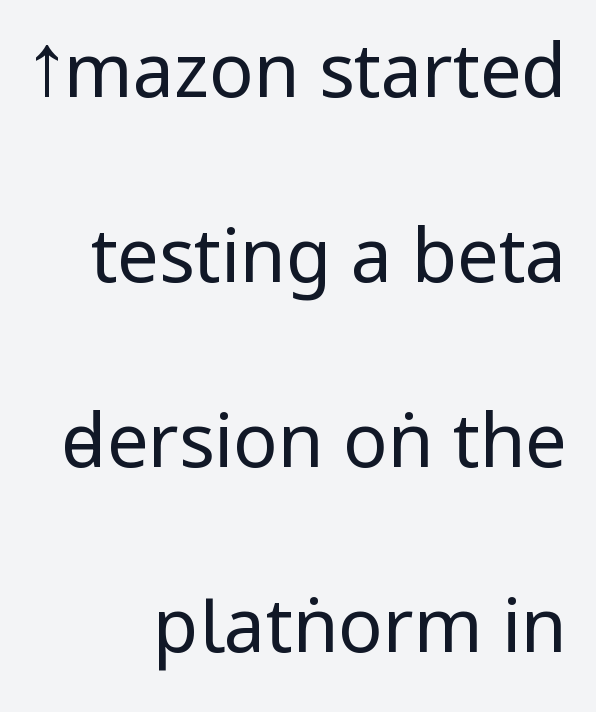
Q: Is the text bold? A: No.
Q: Is the text italic (slanted)? A: No, it is upright.
Q: Is the typeface a serif or a sans-serif typeface? A: Sans-serif.
Q: Is the text underlined? A: No.
Q: How is the paragraph aligned? A: Right-aligned.
Q: Is the spacing between letters normal or unusually wide? A: Normal.
Q: Is the spacing between lines tight, normal or loose? A: Loose.
Q: Width (condensed, normal, or wide)? A: Condensed.
Q: Stroke contrast? A: Low.
